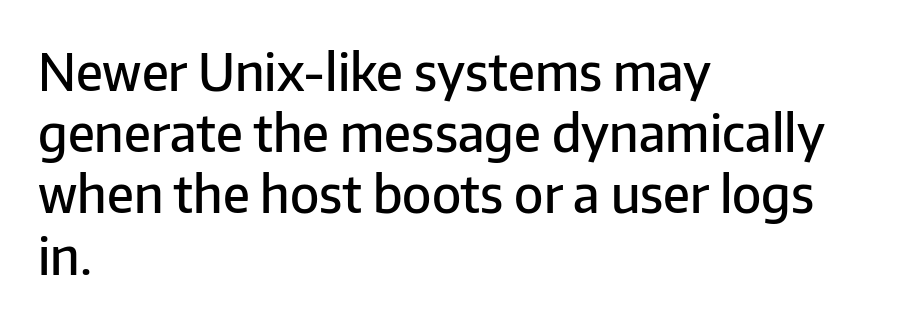
{"serif": "no", "italic": "no", "bold": "semi", "weight": "semibold", "width": "normal", "stroke_contrast": "low", "x_height": "medium", "monospaced": "no", "underline": "no", "align": "left", "line_spacing_ratio": 1.2, "letter_spacing": "normal", "letter_spacing_em": 0.0, "glyph_px": 51}
